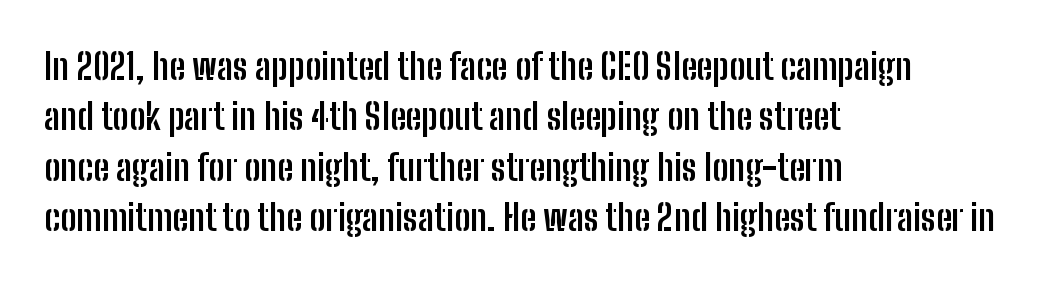
Q: Is the text bold? A: Yes.
Q: Is the text italic (slanted)? A: No, it is upright.
Q: Is the typeface a serif or a sans-serif typeface? A: Sans-serif.
Q: Is the text underlined? A: No.
Q: How is the paragraph aligned? A: Left-aligned.
Q: Is the spacing between letters normal or unusually wide? A: Normal.
Q: Is the spacing between lines tight, normal or loose? A: Normal.
Q: Width (condensed, normal, or wide)? A: Condensed.
Q: Stroke contrast? A: Low.
Q: x-height? A: Medium.
Q: Monospaced? A: No.
